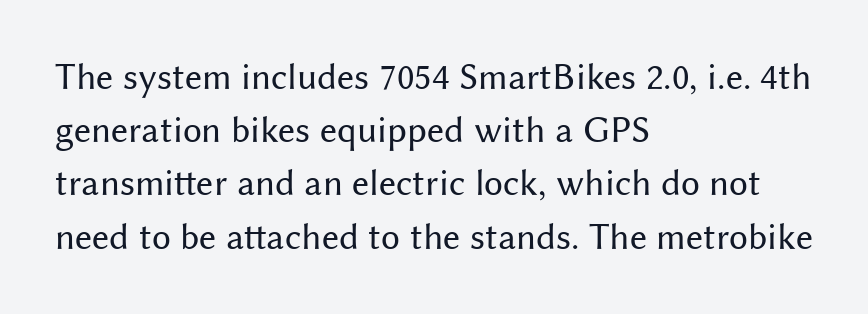
{"serif": "no", "italic": "no", "bold": "no", "weight": "regular", "width": "normal", "stroke_contrast": "medium", "x_height": "medium", "monospaced": "no", "underline": "no", "align": "left", "line_spacing": "normal", "line_spacing_ratio": 1.4, "letter_spacing": "normal", "letter_spacing_em": 0.0, "glyph_px": 38}
